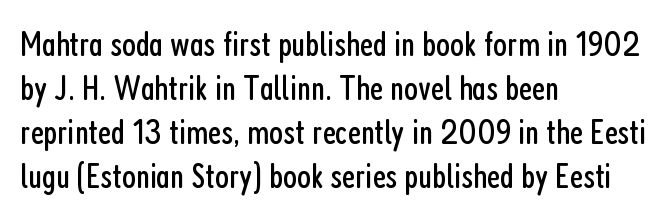
Does extra space separate the letters? No, they use regular spacing. This is not heavy type; no bold has been used. Compared with a centered layout, this one pins lines to the left instead. If you drew a line through each stem, it would be perfectly vertical. Rule under the text: the space is simply empty. This rendering employs a face without finishing strokes, i.e., a sans-serif.
